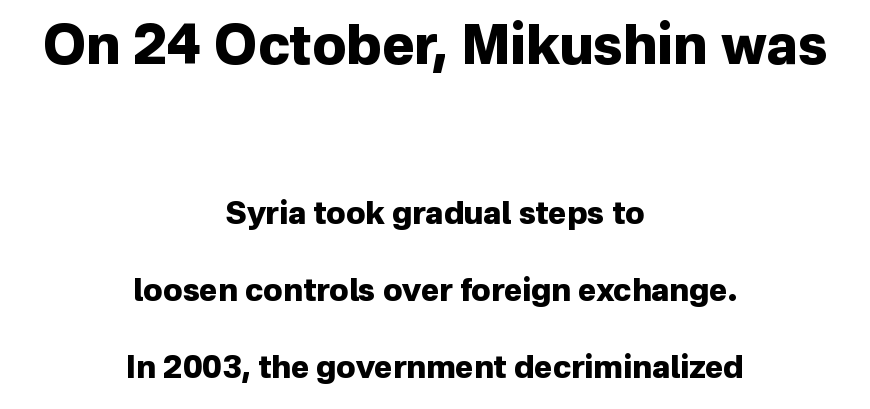
Q: Is the text bold? A: Yes.
Q: Is the text italic (slanted)? A: No, it is upright.
Q: Is the typeface a serif or a sans-serif typeface? A: Sans-serif.
Q: Is the text underlined? A: No.
Q: How is the paragraph aligned? A: Centered.
Q: Is the spacing between letters normal or unusually wide? A: Normal.
Q: Is the spacing between lines tight, normal or loose? A: Loose.
Q: Which block of text is set in a larger size, the first (top) or the second (bottom)? A: The first (top) one.
Q: Width (condensed, normal, or wide)? A: Normal.
Q: Stroke contrast? A: Low.
Q: x-height? A: Medium.
Q: Monospaced? A: No.
